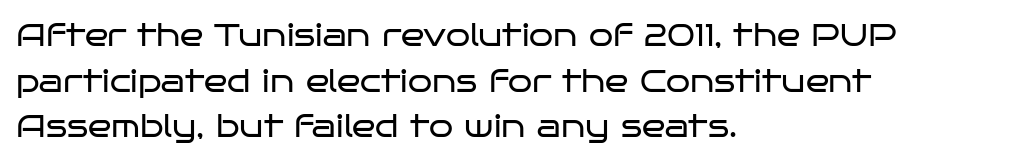
Q: Is the text bold? A: No.
Q: Is the text italic (slanted)? A: No, it is upright.
Q: Is the typeface a serif or a sans-serif typeface? A: Sans-serif.
Q: Is the text underlined? A: No.
Q: How is the paragraph aligned? A: Left-aligned.
Q: Is the spacing between letters normal or unusually wide? A: Normal.
Q: Is the spacing between lines tight, normal or loose? A: Normal.
Q: Width (condensed, normal, or wide)? A: Wide.
Q: Stroke contrast? A: Low.
Q: x-height? A: Large.
Q: Monospaced? A: No.
